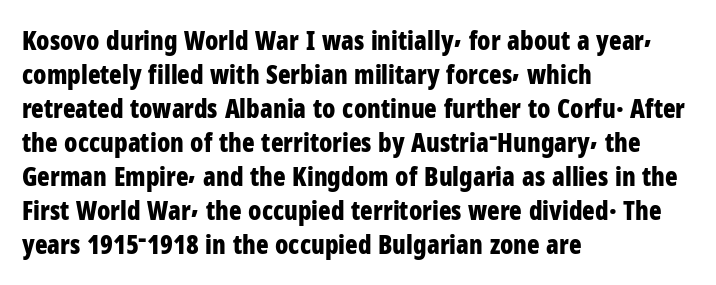
Q: Is the text bold? A: Yes.
Q: Is the text italic (slanted)? A: No, it is upright.
Q: Is the text underlined? A: No.
Q: How is the paragraph aligned? A: Left-aligned.
Q: Is the spacing between letters normal or unusually wide? A: Normal.
Q: Is the spacing between lines tight, normal or loose? A: Normal.
